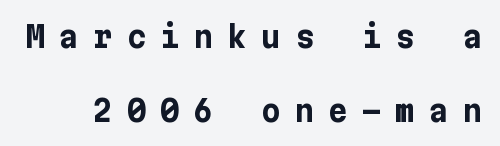
The image shows 30 px bold sans-serif type, upright; set loose line spacing (2.46x), unusually wide letter spacing (+0.47 em), not underlined; low stroke contrast and a medium x-height.
